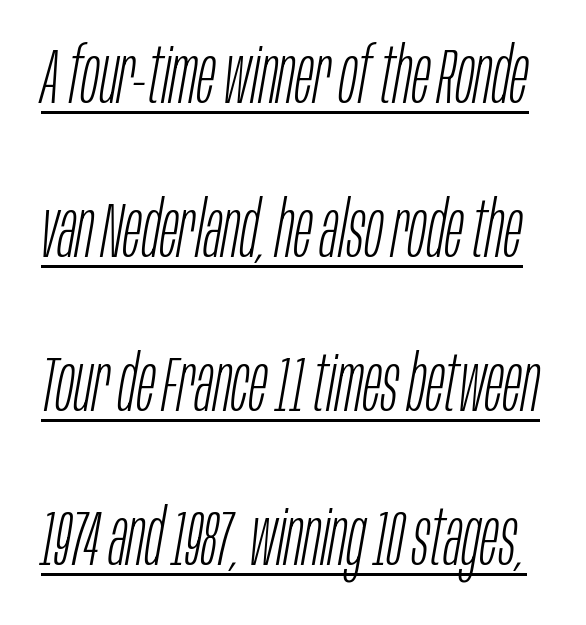
Decoration check: the copy is underlined. Whoever set this chose breathing room over compactness in the vertical rhythm. The rendering uses natural spacing where letterforms have individual widths. What stands out about the letter spacing? Nothing — it is the standard amount. Rendered with sloped, italic letterforms.
